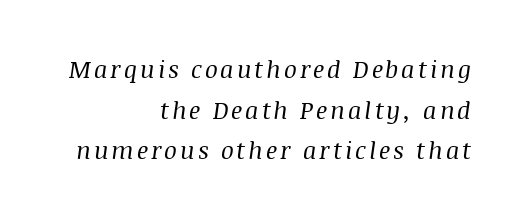
{"italic": "yes", "lean": "right", "slant_degrees": 8, "bold": "no", "underline": "no", "align": "right", "line_spacing": "normal", "line_spacing_ratio": 1.69, "glyph_px": 24}
